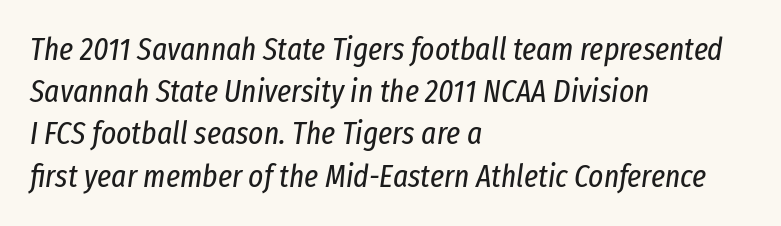
Looks like regular typesetting: each glyph gets only the width it needs. Visually the block forms a straight wall on the left and a jagged coastline on the right. Short note: letters normally spaced. The letterforms sit at book weight or below. Descenders are the only things crossing below the line.
